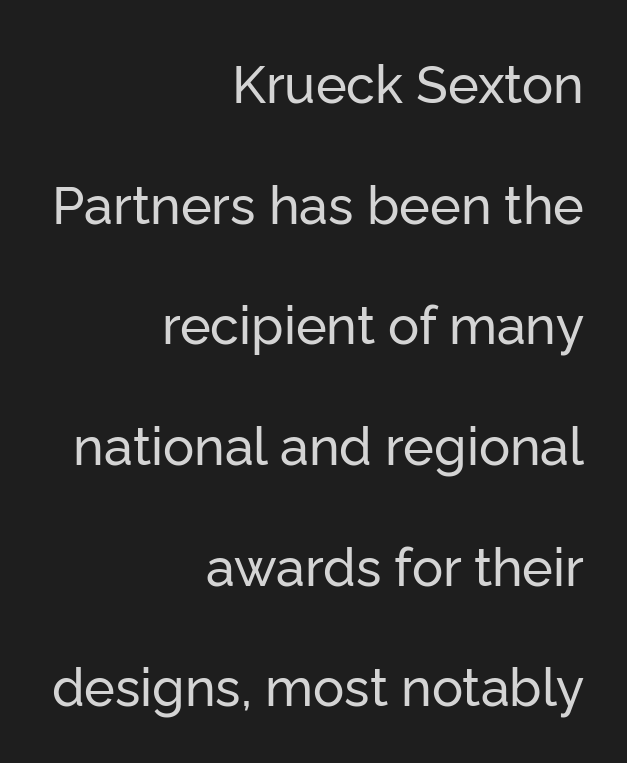
Q: Is the text italic (slanted)? A: No, it is upright.
Q: Is the typeface a serif or a sans-serif typeface? A: Sans-serif.
Q: Is the text underlined? A: No.
Q: How is the paragraph aligned? A: Right-aligned.
Q: Is the spacing between letters normal or unusually wide? A: Normal.
Q: Is the spacing between lines tight, normal or loose? A: Loose.
Q: Width (condensed, normal, or wide)? A: Normal.
Q: Stroke contrast? A: Low.
Q: x-height? A: Medium.
Q: Monospaced? A: No.
